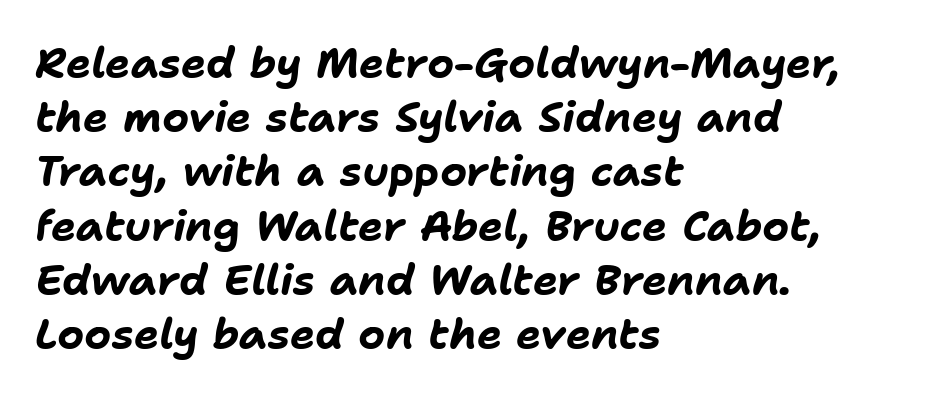
The image shows 42 px bold type, italic (leaning right); set left-aligned, normal line spacing (1.29x), normal letter spacing, not underlined; low stroke contrast and a medium x-height.
